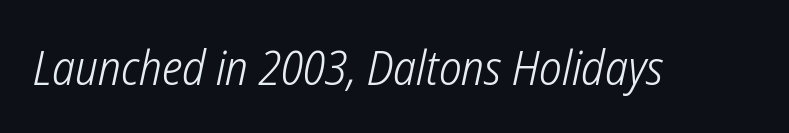
Q: Is the text bold? A: No.
Q: Is the typeface a serif or a sans-serif typeface? A: Sans-serif.
Q: Is the text underlined? A: No.
Q: Is the spacing between letters normal or unusually wide? A: Normal.
Q: Width (condensed, normal, or wide)? A: Condensed.
Q: Stroke contrast? A: Low.
Q: x-height? A: Medium.
Q: Monospaced? A: No.
